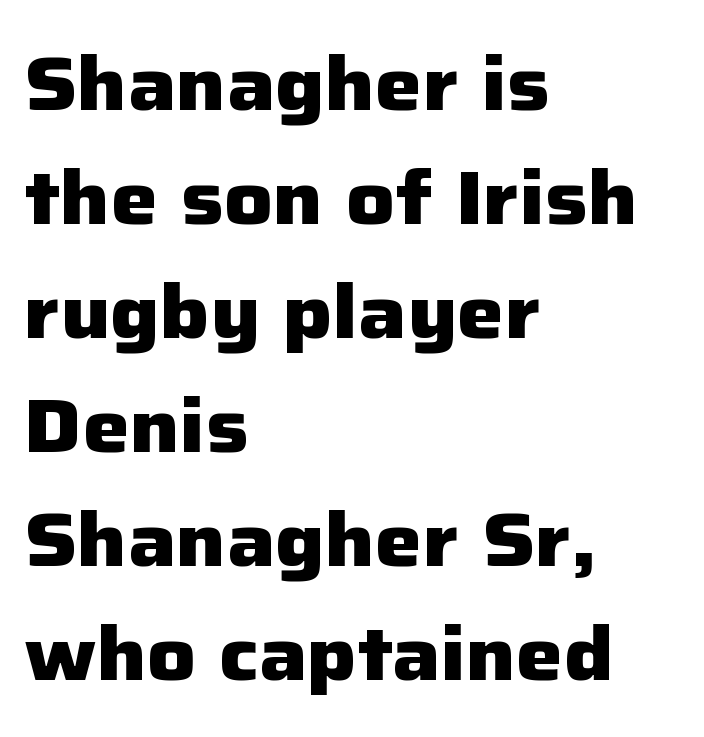
Q: Is the text bold? A: Yes.
Q: Is the text italic (slanted)? A: No, it is upright.
Q: Is the typeface a serif or a sans-serif typeface? A: Sans-serif.
Q: Is the text underlined? A: No.
Q: How is the paragraph aligned? A: Left-aligned.
Q: Is the spacing between letters normal or unusually wide? A: Normal.
Q: Is the spacing between lines tight, normal or loose? A: Normal.
Q: Width (condensed, normal, or wide)? A: Normal.
Q: Stroke contrast? A: Low.
Q: x-height? A: Medium.
Q: Monospaced? A: No.
